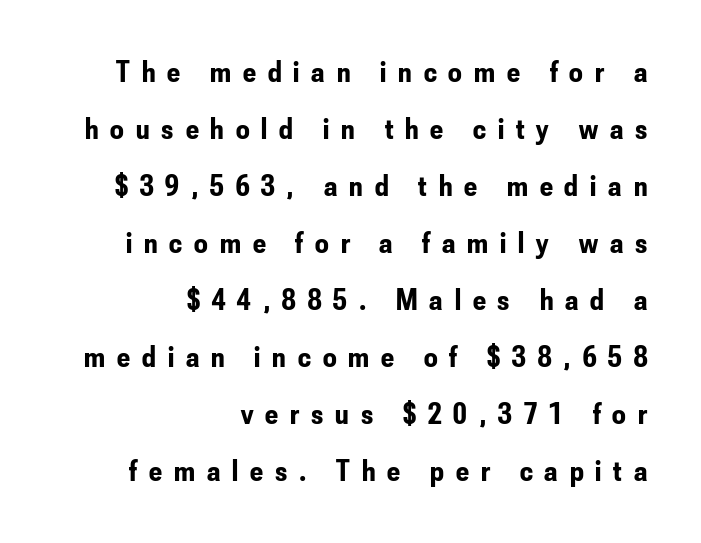
Here the designer chose a conventional face with non-uniform glyph widths. Right-aligned paragraph, ragged on the left. Its strokes are broad and dark, the hallmark of bold type. The passage shown is typeset with a sans-serif family.
